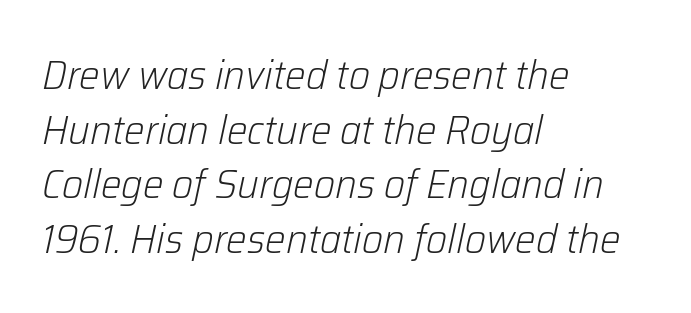
The image shows 41 px light type, italic (leaning right); set left-aligned, normal line spacing (1.33x), normal letter spacing, not underlined; low stroke contrast and a medium x-height.
